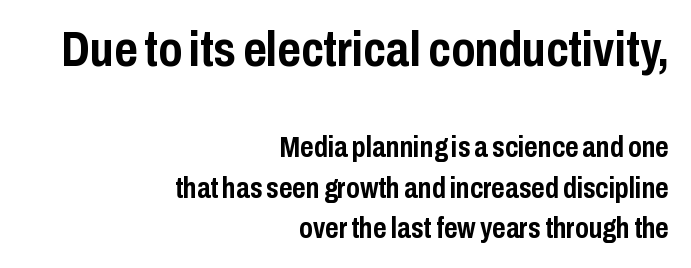
Q: Is the text bold? A: Yes.
Q: Is the text italic (slanted)? A: No, it is upright.
Q: Is the typeface a serif or a sans-serif typeface? A: Sans-serif.
Q: Is the text underlined? A: No.
Q: How is the paragraph aligned? A: Right-aligned.
Q: Is the spacing between letters normal or unusually wide? A: Normal.
Q: Is the spacing between lines tight, normal or loose? A: Normal.
Q: Which block of text is set in a larger size, the first (top) or the second (bottom)? A: The first (top) one.
Q: Width (condensed, normal, or wide)? A: Condensed.
Q: Stroke contrast? A: Low.
Q: x-height? A: Medium.
Q: Monospaced? A: No.
